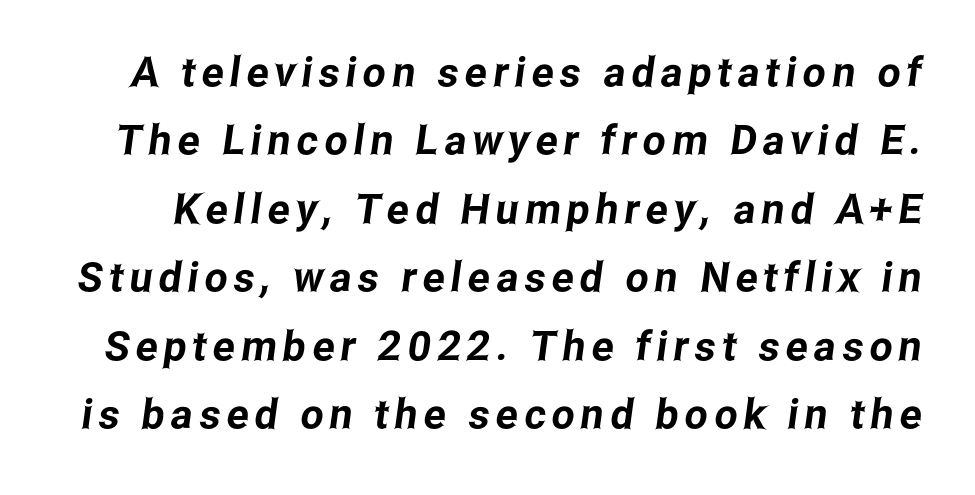
The image shows 41 px condensed sans-serif type; set normal line spacing (1.67x), not underlined; low stroke contrast and a medium x-height.
